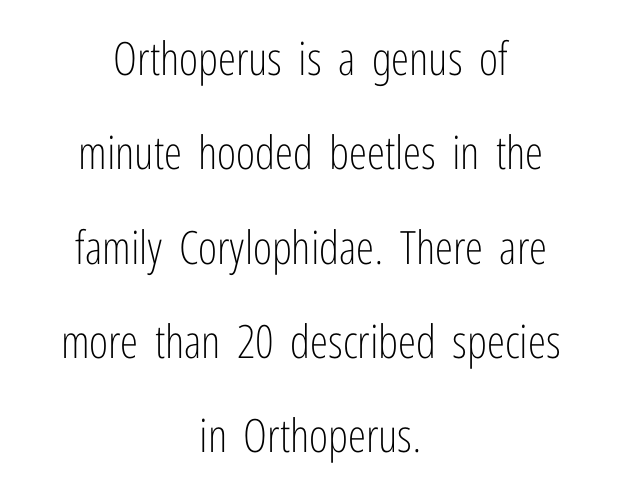
The passage shown stacks its lines with a broad gap. The lettering stays uniformly vertical, giving the passage a roman look. Each letter keeps its own natural width here, so spacing adapts to shape. Think standard paragraph weight, or any step lighter than that. A centered setting, common on invitations and titles, is used for this passage.
